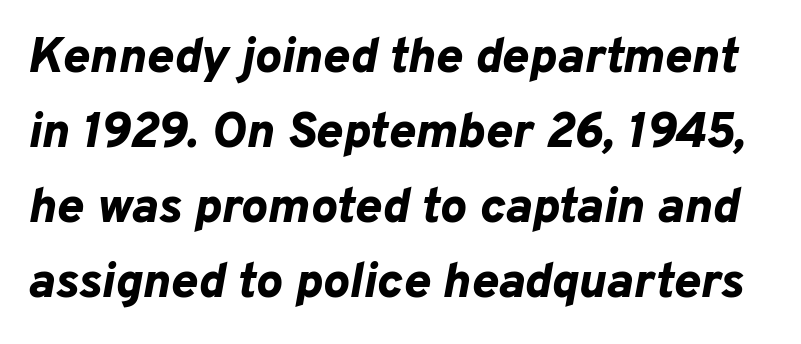
The letters advance in unequal steps, a hallmark of proportional type. Unmarked baselines from the first word to the last. One glance says typical: line gaps are just what's usual. Caption: bold face, heavy strokes.
